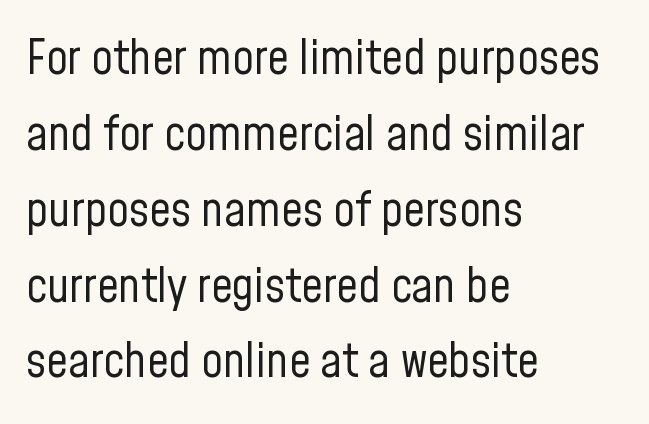
The image shows 48 px regular-weight, condensed sans-serif type, upright; set left-aligned, normal line spacing (1.58x), normal letter spacing, not underlined; low stroke contrast and a medium x-height.
